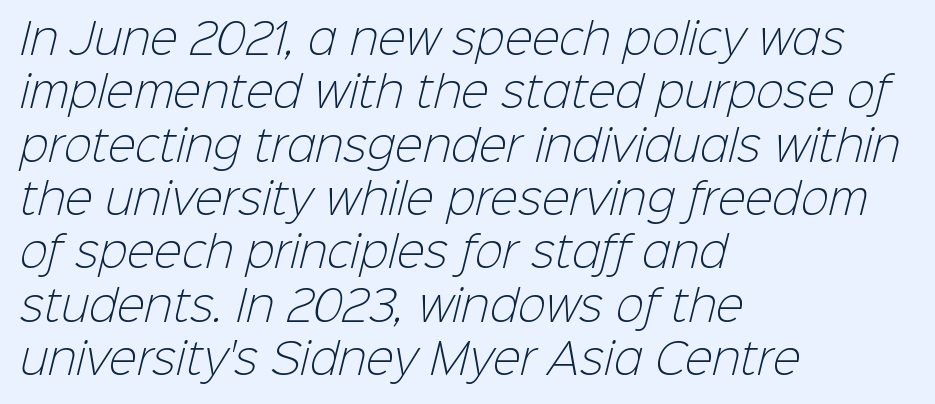
The designer went with a sans here, leaving each stem footless. In terms of leading, this rendering sits right in the middle. The typeface has the unassuming heft of standard copy or less. Do the characters align in a grid? No, the font is proportional.
